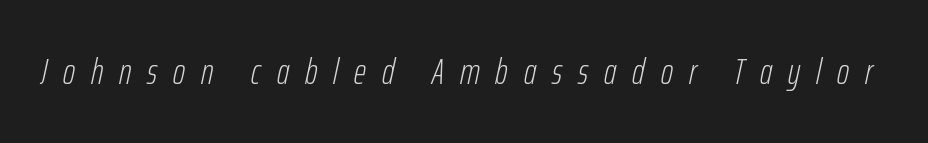
Q: Is the text bold? A: No.
Q: Is the text italic (slanted)? A: Yes, it leans right by about 12 degrees.
Q: Is the text underlined? A: No.
Q: Is the spacing between letters normal or unusually wide? A: Unusually wide.
Q: Width (condensed, normal, or wide)? A: Condensed.
Q: Stroke contrast? A: Low.
Q: x-height? A: Medium.
Q: Monospaced? A: No.
